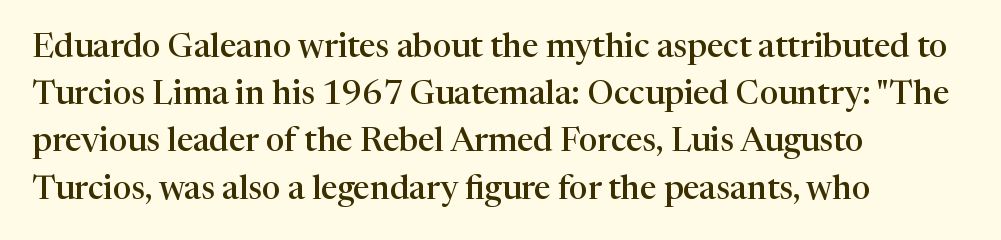
A typesetter would call this proportional, since set widths differ per character. Characters remain perfectly vertical along every line. The letterforms sit shoulder to shoulder at normal distance. The text was rendered using a seriffed face with decorative stroke endings. Vertical spacing — default. The letters are semibold — heavier than regular but short of a full bold.
